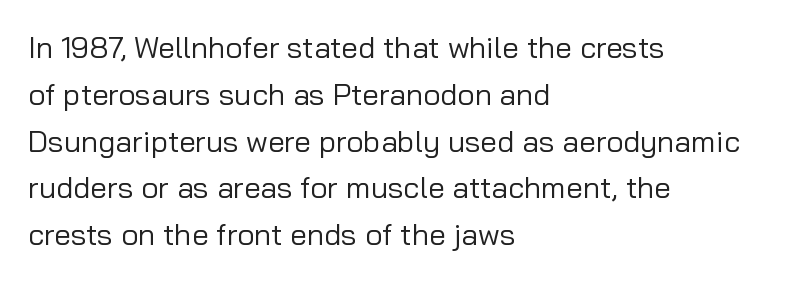
These lines are composed in type without serifs. Where is the straight margin? On the left. One glance says typical: line gaps are just what's usual. This is not heavy type; no bold has been used. Students, note that the glyphs here touch the page at normal intervals. The space beneath each line is pristine and unruled.
